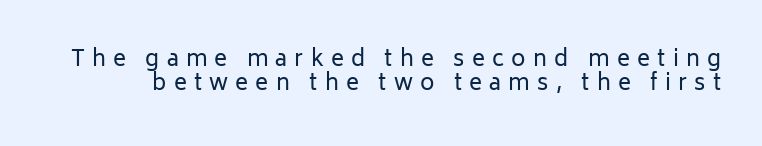
Q: Is the text bold? A: No.
Q: Is the text italic (slanted)? A: No, it is upright.
Q: Is the text underlined? A: No.
Q: Is the spacing between letters normal or unusually wide? A: Unusually wide.
Q: Is the spacing between lines tight, normal or loose? A: Tight.
